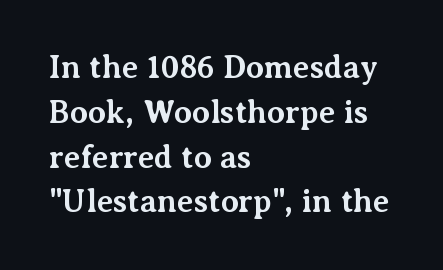
{"serif": "yes", "italic": "no", "bold": "yes", "weight": "bold", "width": "normal", "stroke_contrast": "medium", "x_height": "medium", "monospaced": "no", "underline": "no", "align": "left", "line_spacing": "normal", "line_spacing_ratio": 1.4, "letter_spacing": "normal", "letter_spacing_em": 0.0, "glyph_px": 32}
